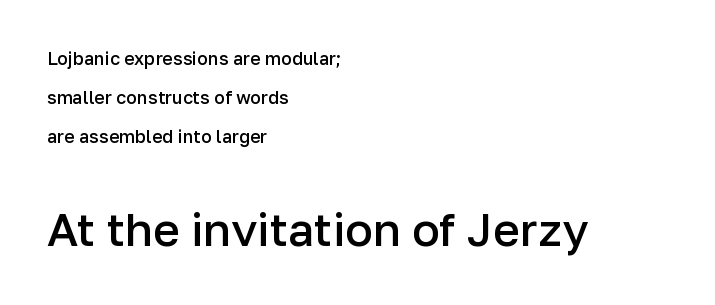
{"serif": "no", "italic": "no", "bold": "semi", "weight": "semibold", "width": "normal", "stroke_contrast": "low", "x_height": "medium", "monospaced": "no", "underline": "no", "align": "left", "line_spacing": "loose", "line_spacing_ratio": 2.16, "letter_spacing": "normal", "letter_spacing_em": 0.0, "larger_block": "second", "size_ratio": 2.56, "glyph_px": 46}
